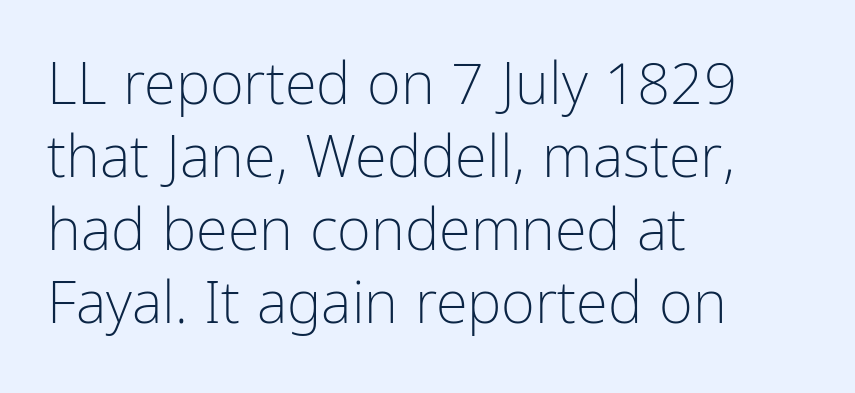
Reading down the block, your eye returns to a fixed left position each line. Unbolded letterforms with no extra heft. Vertically, the passage feels balanced, rows spaced as you'd expect. Note the varied advance widths — an 'i' is clearly narrower than an 'm'. You could call the tracking neutral — neither tight nor loose.
